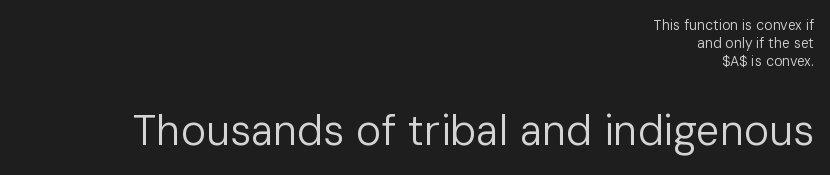
Q: Is the text bold? A: No.
Q: Is the text italic (slanted)? A: No, it is upright.
Q: Is the typeface a serif or a sans-serif typeface? A: Sans-serif.
Q: Is the text underlined? A: No.
Q: How is the paragraph aligned? A: Right-aligned.
Q: Is the spacing between letters normal or unusually wide? A: Normal.
Q: Is the spacing between lines tight, normal or loose? A: Normal.
Q: Which block of text is set in a larger size, the first (top) or the second (bottom)? A: The second (bottom) one.
Q: Width (condensed, normal, or wide)? A: Normal.
Q: Stroke contrast? A: Low.
Q: x-height? A: Medium.
Q: Monospaced? A: No.
